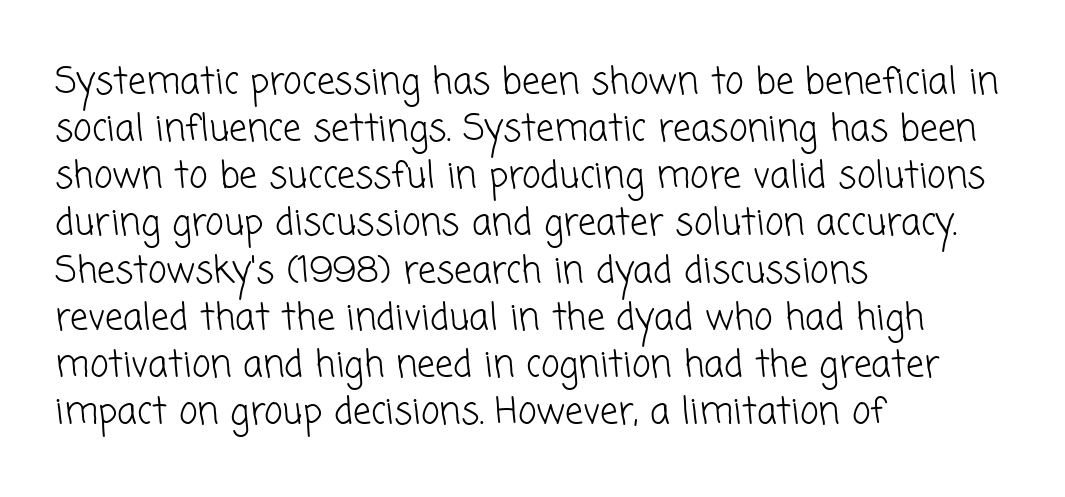
The image shows 36 px light sans-serif type; set left-aligned, normal line spacing (1.31x), normal letter spacing, not underlined; low stroke contrast and a medium x-height.
